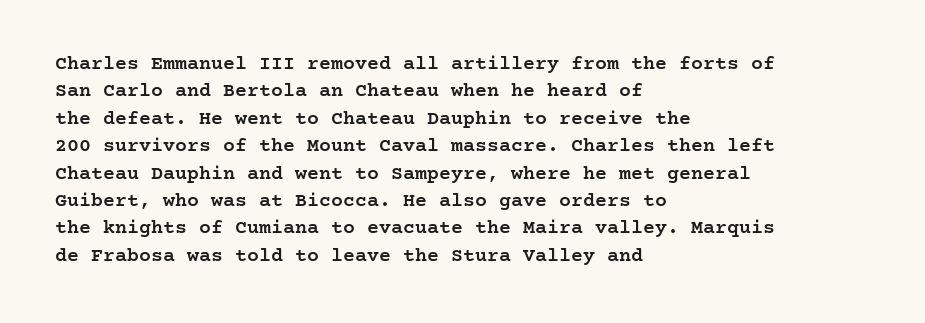
Q: Is the text bold? A: Semi-bold.
Q: Is the text italic (slanted)? A: No, it is upright.
Q: Is the text underlined? A: No.
Q: How is the paragraph aligned? A: Left-aligned.
Q: Is the spacing between letters normal or unusually wide? A: Normal.
Q: Is the spacing between lines tight, normal or loose? A: Normal.
